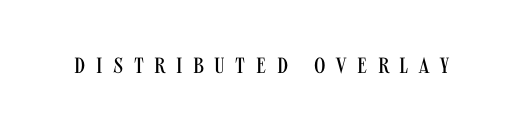
Caption: face not bold, strokes unweighted. There is plenty of visible air inserted between adjacent glyphs. This rendering features lettering with no underline. A roman cut, with each character standing at attention.
